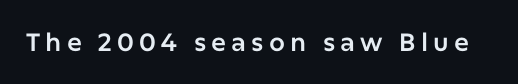
{"italic": "no", "underline": "no", "letter_spacing": "wide", "letter_spacing_em": 0.2, "glyph_px": 25}
